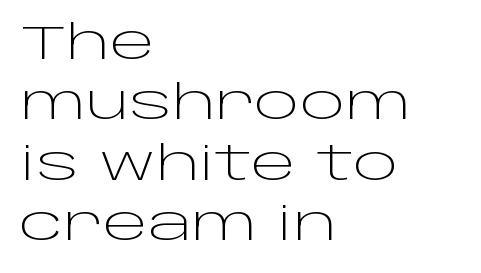
The image shows 48 px light, wide sans-serif type, upright; set left-aligned, normal line spacing (1.26x), normal letter spacing, not underlined; low stroke contrast and a large x-height.
